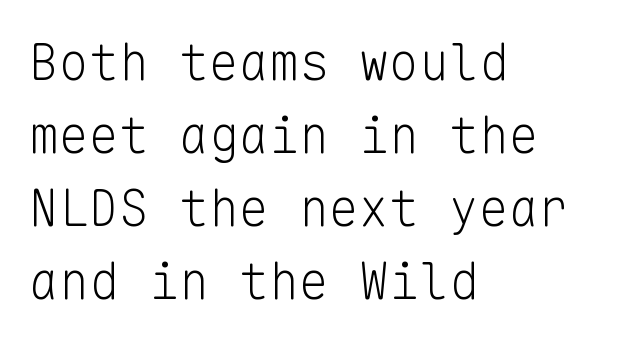
{"serif": "no", "italic": "no", "bold": "no", "weight": "light", "width": "normal", "stroke_contrast": "low", "x_height": "medium", "monospaced": "yes", "underline": "no", "align": "left", "line_spacing": "normal", "line_spacing_ratio": 1.46, "letter_spacing": "normal", "letter_spacing_em": 0.0, "glyph_px": 50}
